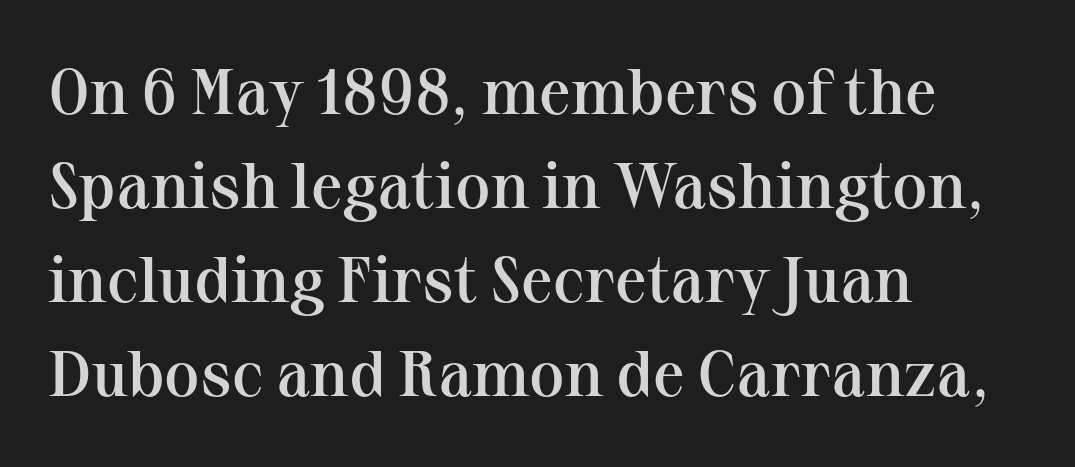
{"serif": "yes", "italic": "no", "bold": "semi", "weight": "semibold", "width": "normal", "stroke_contrast": "medium", "x_height": "medium", "monospaced": "no", "underline": "no", "align": "left", "line_spacing": "normal", "line_spacing_ratio": 1.47, "letter_spacing": "normal", "letter_spacing_em": 0.0, "glyph_px": 64}
